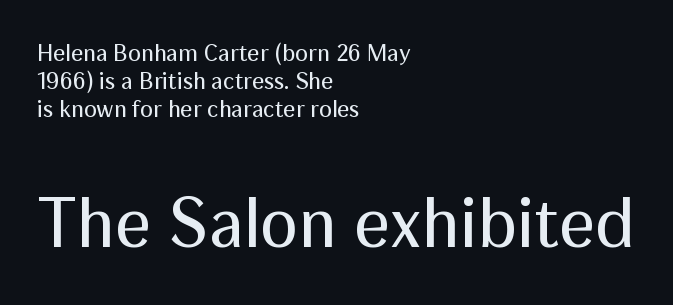
Q: Is the text bold? A: No.
Q: Is the text italic (slanted)? A: No, it is upright.
Q: Is the typeface a serif or a sans-serif typeface? A: Sans-serif.
Q: Is the text underlined? A: No.
Q: How is the paragraph aligned? A: Left-aligned.
Q: Is the spacing between letters normal or unusually wide? A: Normal.
Q: Which block of text is set in a larger size, the first (top) or the second (bottom)? A: The second (bottom) one.
Q: Width (condensed, normal, or wide)? A: Normal.
Q: Stroke contrast? A: Medium.
Q: x-height? A: Medium.
Q: Monospaced? A: No.
